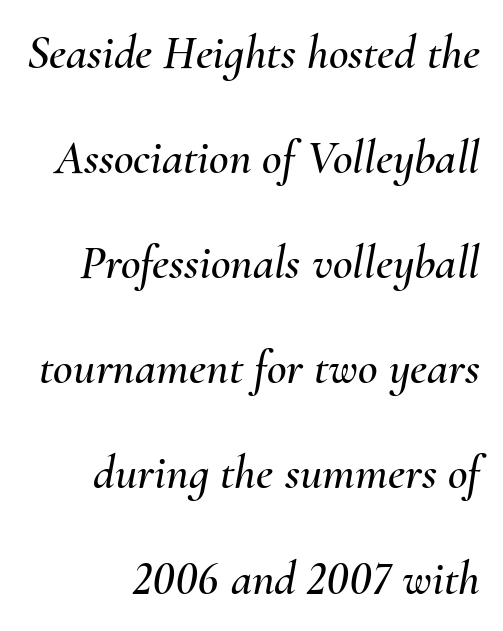
The image shows 48 px text type, italic (leaning right); set right-aligned, loose line spacing (2.19x), normal letter spacing, not underlined; medium stroke contrast and a small x-height.
